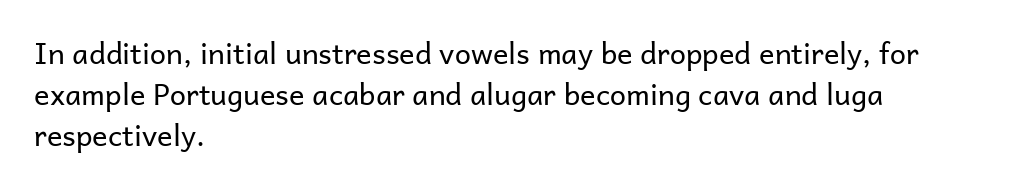
Q: Is the text bold? A: No.
Q: Is the text italic (slanted)? A: No, it is upright.
Q: Is the typeface a serif or a sans-serif typeface? A: Sans-serif.
Q: Is the text underlined? A: No.
Q: How is the paragraph aligned? A: Left-aligned.
Q: Is the spacing between letters normal or unusually wide? A: Normal.
Q: Is the spacing between lines tight, normal or loose? A: Normal.
Q: Width (condensed, normal, or wide)? A: Normal.
Q: Stroke contrast? A: Low.
Q: x-height? A: Medium.
Q: Monospaced? A: No.
